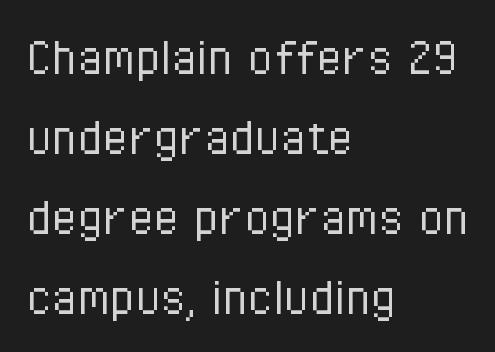
The image shows 58 px light, condensed sans-serif type, upright; set left-aligned, normal line spacing (1.38x), normal letter spacing, not underlined; low stroke contrast and a medium x-height.
